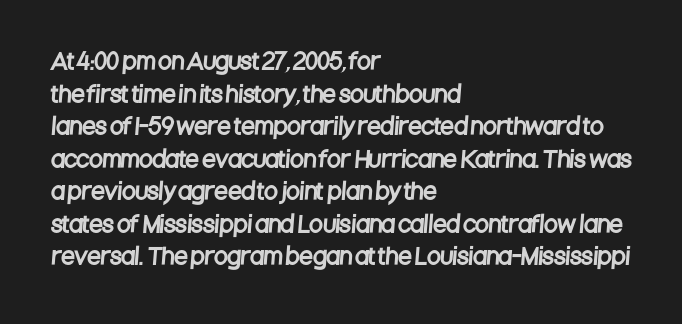
Q: Is the text underlined? A: No.
Q: How is the paragraph aligned? A: Left-aligned.
Q: Is the spacing between letters normal or unusually wide? A: Normal.
Q: Is the spacing between lines tight, normal or loose? A: Normal.
